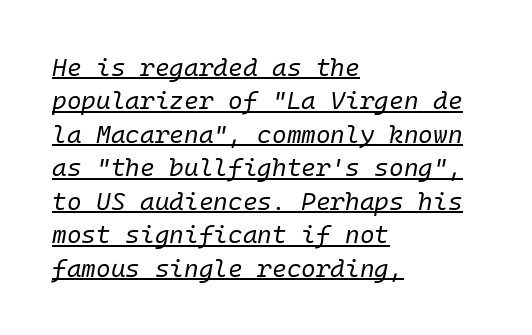
{"italic": "yes", "lean": "right", "slant_degrees": 10, "bold": "no", "underline": "yes", "align": "left", "line_spacing": "normal", "line_spacing_ratio": 1.34, "letter_spacing": "normal", "letter_spacing_em": 0.0, "glyph_px": 25}
